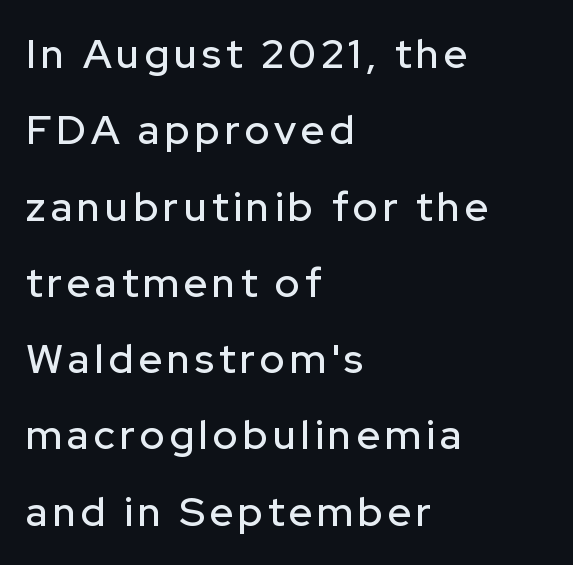
Q: Is the text italic (slanted)? A: No, it is upright.
Q: Is the typeface a serif or a sans-serif typeface? A: Sans-serif.
Q: Is the text underlined? A: No.
Q: How is the paragraph aligned? A: Left-aligned.
Q: Width (condensed, normal, or wide)? A: Normal.
Q: Stroke contrast? A: Low.
Q: x-height? A: Medium.
Q: Monospaced? A: No.
